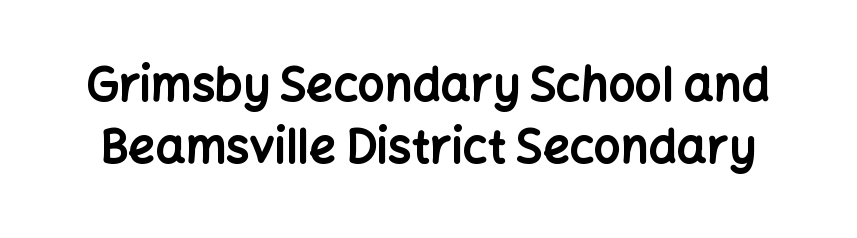
Q: Is the text bold? A: Yes.
Q: Is the text italic (slanted)? A: No, it is upright.
Q: Is the typeface a serif or a sans-serif typeface? A: Sans-serif.
Q: Is the text underlined? A: No.
Q: Is the spacing between letters normal or unusually wide? A: Normal.
Q: Is the spacing between lines tight, normal or loose? A: Normal.
Q: Width (condensed, normal, or wide)? A: Normal.
Q: Stroke contrast? A: Low.
Q: x-height? A: Medium.
Q: Monospaced? A: No.
